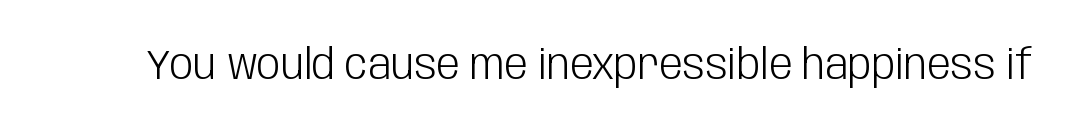
Q: Is the text bold? A: No.
Q: Is the text italic (slanted)? A: No, it is upright.
Q: Is the typeface a serif or a sans-serif typeface? A: Sans-serif.
Q: Is the text underlined? A: No.
Q: Is the spacing between letters normal or unusually wide? A: Normal.
Q: Width (condensed, normal, or wide)? A: Condensed.
Q: Stroke contrast? A: Low.
Q: x-height? A: Large.
Q: Monospaced? A: No.
